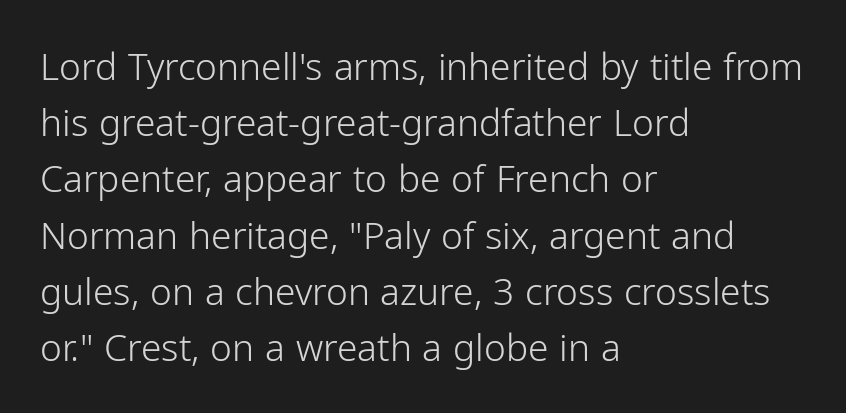
Every row of glyphs begins at an identical x-position on the left. Posture: vertical. Think of a printed novel: that variable character pitch is what you see here. The weight would be labelled regular, book, light, or lighter still.
